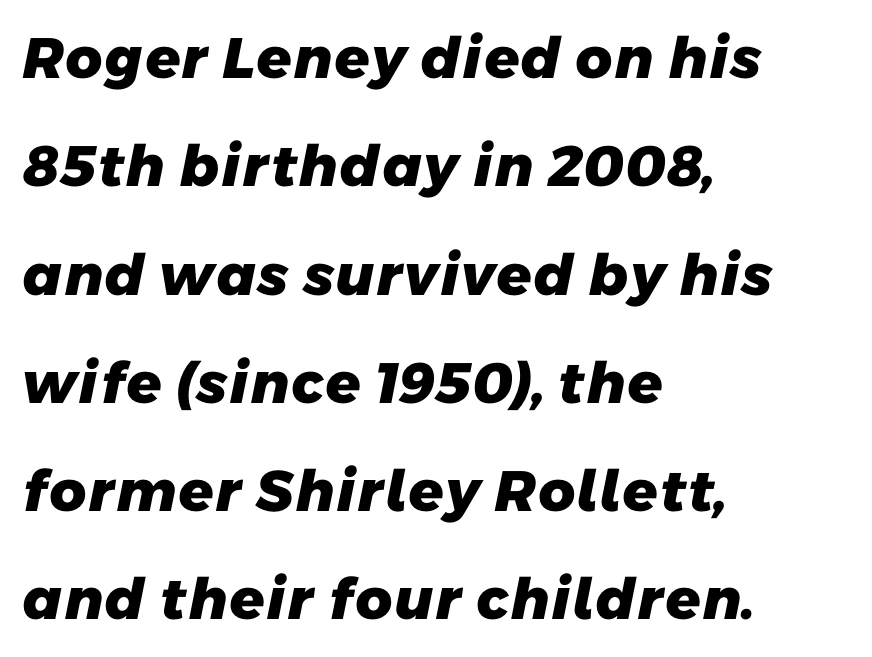
{"serif": "no", "bold": "yes", "weight": "heavy", "width": "normal", "stroke_contrast": "low", "x_height": "medium", "monospaced": "no", "underline": "no", "align": "left", "line_spacing": "loose", "line_spacing_ratio": 1.9, "letter_spacing": "normal", "letter_spacing_em": 0.0, "glyph_px": 57}
